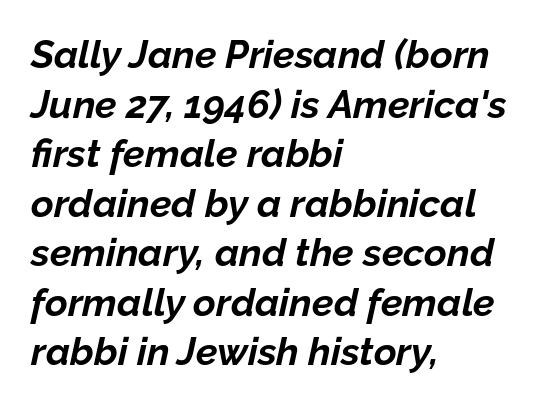
Q: Is the text bold? A: Yes.
Q: Is the text italic (slanted)? A: Yes, it leans right by about 12 degrees.
Q: Is the text underlined? A: No.
Q: How is the paragraph aligned? A: Left-aligned.
Q: Is the spacing between letters normal or unusually wide? A: Normal.
Q: Is the spacing between lines tight, normal or loose? A: Normal.
Q: Width (condensed, normal, or wide)? A: Normal.
Q: Stroke contrast? A: Low.
Q: x-height? A: Medium.
Q: Monospaced? A: No.
